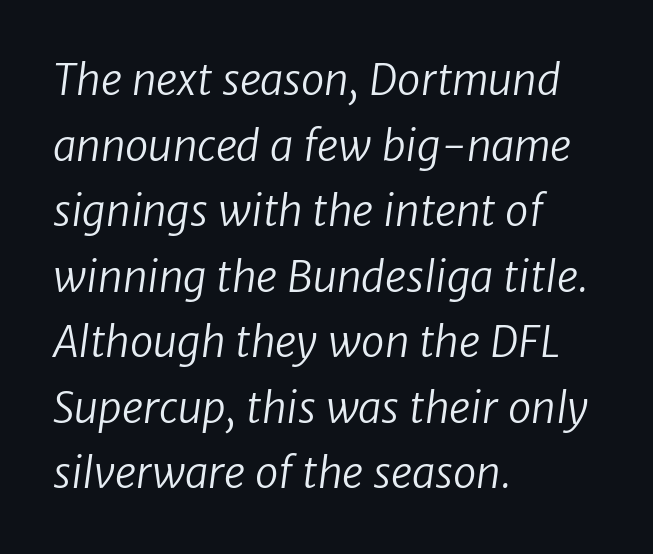
Q: Is the text bold? A: No.
Q: Is the typeface a serif or a sans-serif typeface? A: Sans-serif.
Q: Is the text underlined? A: No.
Q: How is the paragraph aligned? A: Left-aligned.
Q: Is the spacing between letters normal or unusually wide? A: Normal.
Q: Is the spacing between lines tight, normal or loose? A: Normal.
Q: Width (condensed, normal, or wide)? A: Normal.
Q: Stroke contrast? A: Low.
Q: x-height? A: Medium.
Q: Monospaced? A: No.
